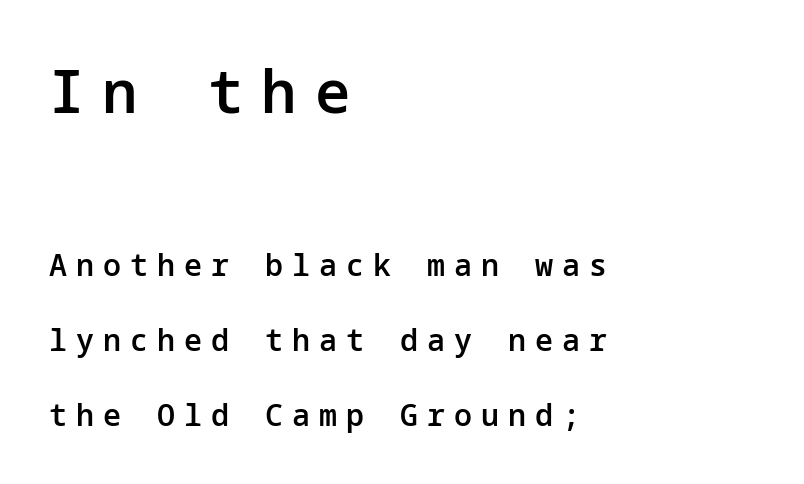
{"serif": "no", "italic": "no", "bold": "semi", "weight": "semibold", "width": "normal", "stroke_contrast": "low", "x_height": "medium", "underline": "no", "align": "left", "line_spacing": "loose", "line_spacing_ratio": 2.49, "letter_spacing": "wide", "letter_spacing_em": 0.3, "larger_block": "first", "size_ratio": 1.97, "glyph_px": 59}
